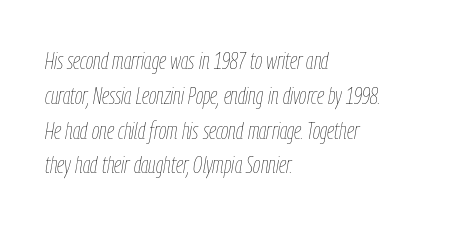
Q: Is the text bold? A: No.
Q: Is the text italic (slanted)? A: Yes, it leans right by about 9 degrees.
Q: Is the text underlined? A: No.
Q: How is the paragraph aligned? A: Left-aligned.
Q: Is the spacing between letters normal or unusually wide? A: Normal.
Q: Is the spacing between lines tight, normal or loose? A: Normal.
